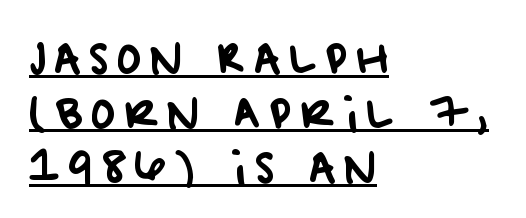
Q: Is the typeface a serif or a sans-serif typeface? A: Sans-serif.
Q: Is the text underlined? A: Yes.
Q: How is the paragraph aligned? A: Left-aligned.
Q: Is the spacing between letters normal or unusually wide? A: Unusually wide.
Q: Is the spacing between lines tight, normal or loose? A: Normal.
Q: Width (condensed, normal, or wide)? A: Normal.
Q: Stroke contrast? A: Low.
Q: x-height? A: Large.
Q: Monospaced? A: No.
